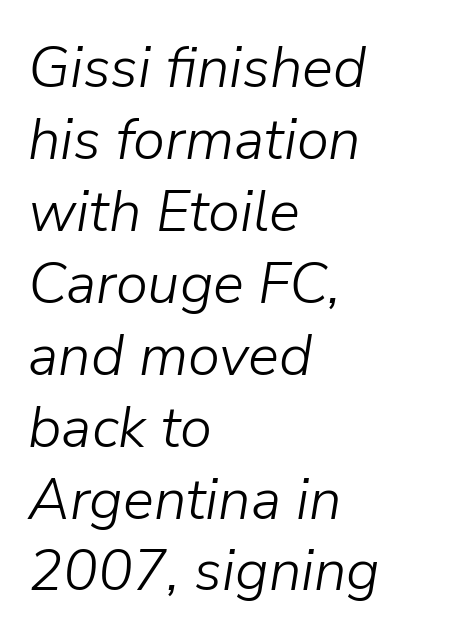
{"italic": "yes", "lean": "right", "slant_degrees": 9, "bold": "no", "weight": "light", "width": "normal", "stroke_contrast": "low", "x_height": "medium", "monospaced": "no", "underline": "no", "align": "left", "line_spacing_ratio": 1.24, "letter_spacing": "normal", "letter_spacing_em": 0.0, "glyph_px": 58}
